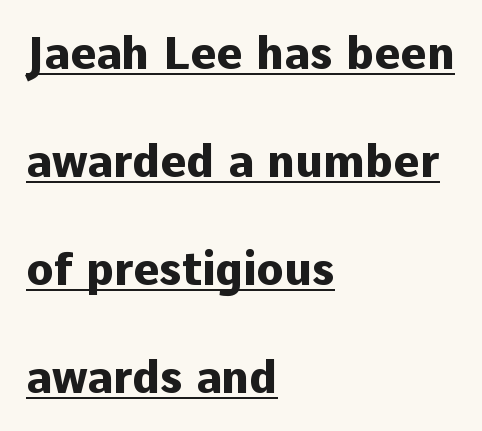
{"serif": "no", "italic": "no", "bold": "yes", "weight": "heavy", "width": "normal", "stroke_contrast": "low", "x_height": "medium", "monospaced": "no", "underline": "yes", "align": "left", "line_spacing": "loose", "line_spacing_ratio": 2.4, "letter_spacing": "normal", "letter_spacing_em": 0.0, "glyph_px": 45}
